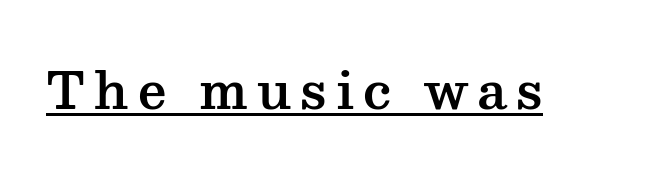
{"serif": "yes", "italic": "no", "width": "wide", "stroke_contrast": "medium", "x_height": "medium", "monospaced": "no", "underline": "yes", "glyph_px": 50}
